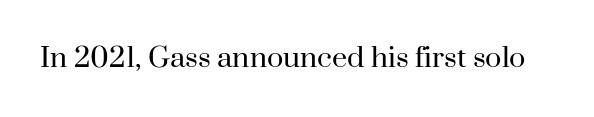
Q: Is the text bold? A: No.
Q: Is the text italic (slanted)? A: No, it is upright.
Q: Is the text underlined? A: No.
Q: Is the spacing between letters normal or unusually wide? A: Normal.
